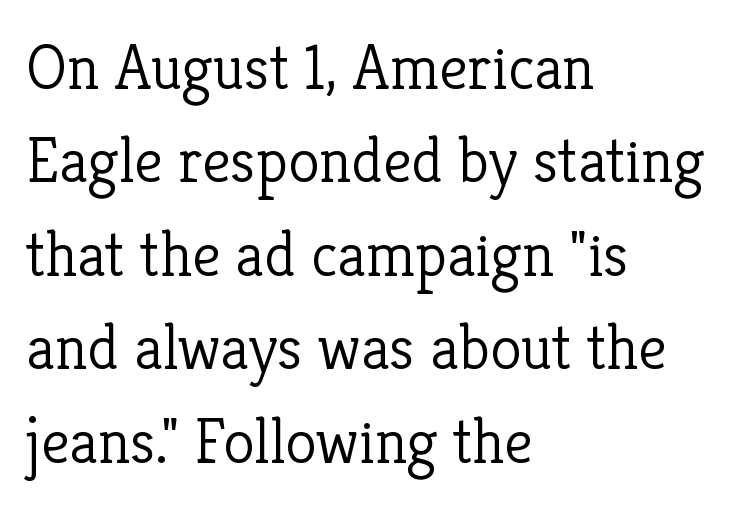
Q: Is the text bold? A: No.
Q: Is the text italic (slanted)? A: No, it is upright.
Q: Is the typeface a serif or a sans-serif typeface? A: Serif.
Q: Is the text underlined? A: No.
Q: How is the paragraph aligned? A: Left-aligned.
Q: Is the spacing between letters normal or unusually wide? A: Normal.
Q: Is the spacing between lines tight, normal or loose? A: Normal.
Q: Width (condensed, normal, or wide)? A: Normal.
Q: Stroke contrast? A: Low.
Q: x-height? A: Medium.
Q: Monospaced? A: No.
